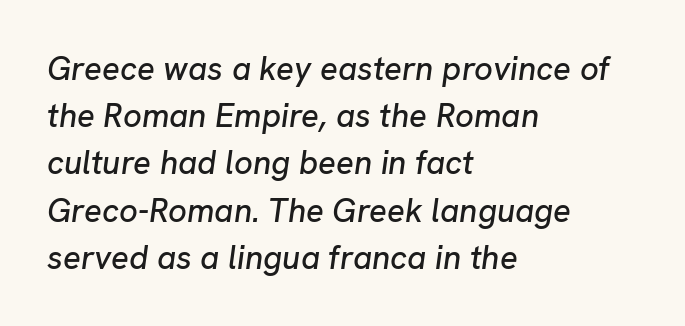
{"italic": "yes", "lean": "right", "slant_degrees": 8, "width": "normal", "stroke_contrast": "low", "x_height": "medium", "monospaced": "no", "underline": "no", "align": "left", "line_spacing": "normal", "line_spacing_ratio": 1.43, "letter_spacing": "normal", "letter_spacing_em": 0.0, "glyph_px": 33}
